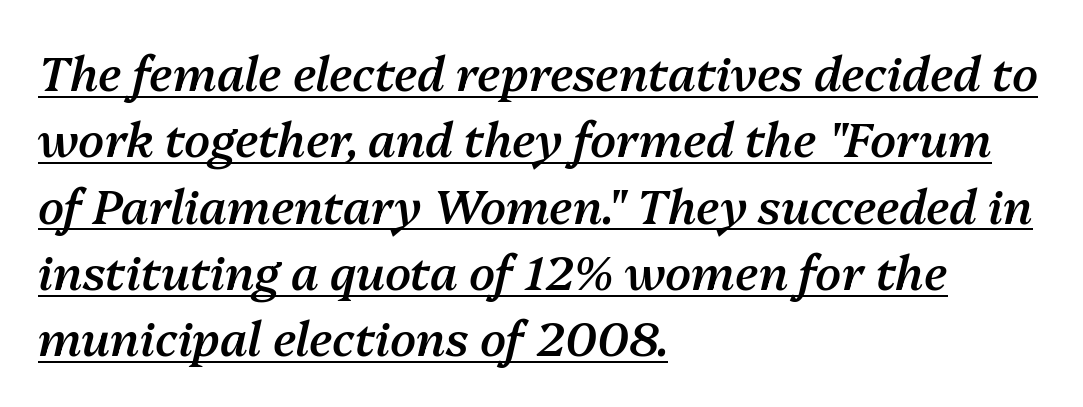
Q: Is the text bold? A: Semi-bold.
Q: Is the text italic (slanted)? A: Yes, it leans right by about 13 degrees.
Q: Is the text underlined? A: Yes.
Q: How is the paragraph aligned? A: Left-aligned.
Q: Is the spacing between letters normal or unusually wide? A: Normal.
Q: Is the spacing between lines tight, normal or loose? A: Normal.
Q: Width (condensed, normal, or wide)? A: Normal.
Q: Stroke contrast? A: Medium.
Q: x-height? A: Medium.
Q: Monospaced? A: No.
